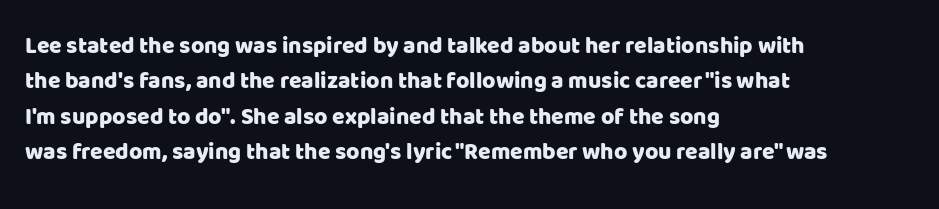
The image shows 23 px text type, upright; set left-aligned, normal line spacing (1.54x), normal letter spacing, not underlined.
